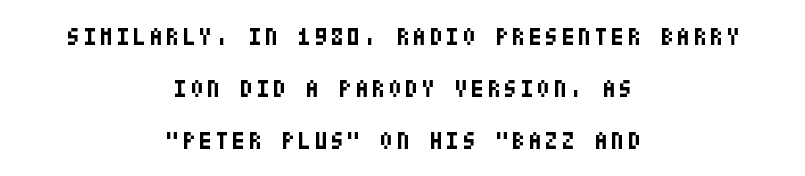
Ordinary non-slanted type is in use. Leading: increased. Check under the words: just untouched page. Layout note: lines centered. The letters are bold, with thick, heavy strokes.
